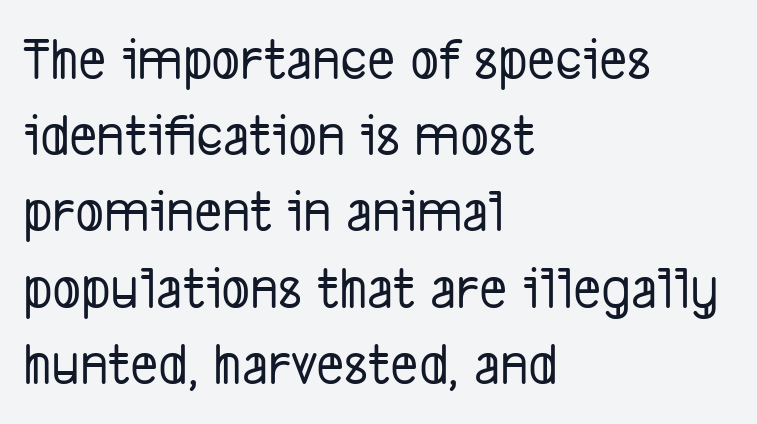
{"serif": "no", "width": "condensed", "stroke_contrast": "low", "x_height": "medium", "monospaced": "no", "underline": "no", "align": "left", "line_spacing": "normal", "line_spacing_ratio": 1.27, "letter_spacing": "normal", "letter_spacing_em": 0.0, "glyph_px": 60}
